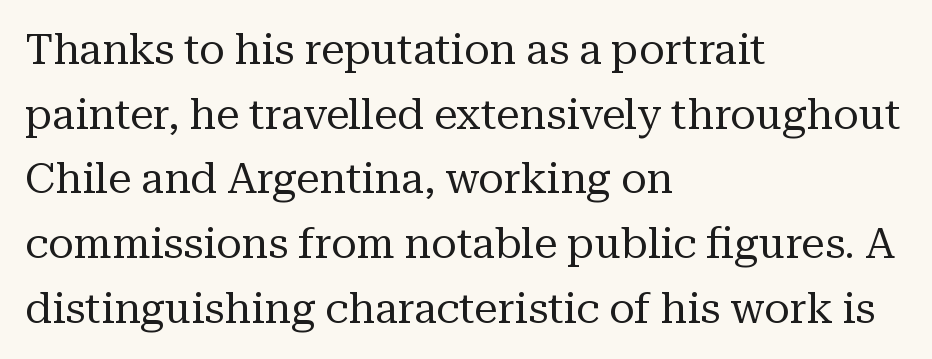
Honestly, the row spacing looks completely unremarkable. Serifs: yes, visible at the terminals of the letterforms. Stems and bowls with no extra thickness — not bold. Think of a printed novel: that variable character pitch is what you see here.
